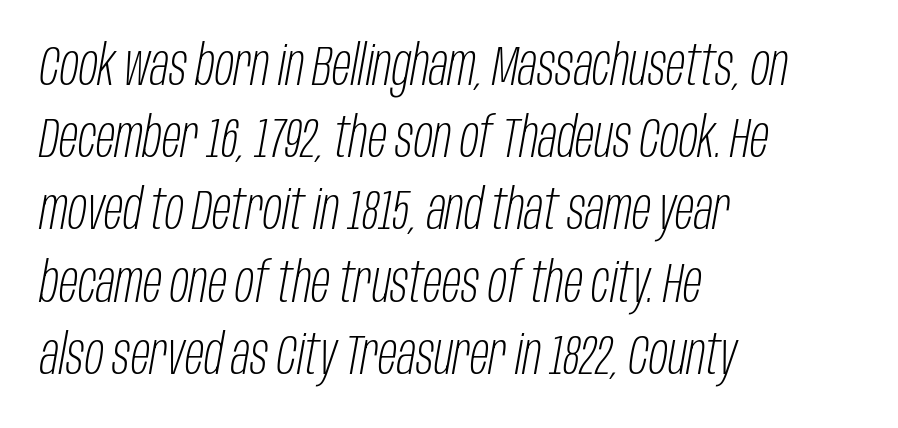
{"italic": "yes", "lean": "right", "slant_degrees": 10, "bold": "no", "weight": "light", "width": "condensed", "stroke_contrast": "low", "x_height": "large", "monospaced": "no", "underline": "no", "align": "left", "line_spacing": "normal", "line_spacing_ratio": 1.29, "letter_spacing": "normal", "letter_spacing_em": 0.0, "glyph_px": 56}
